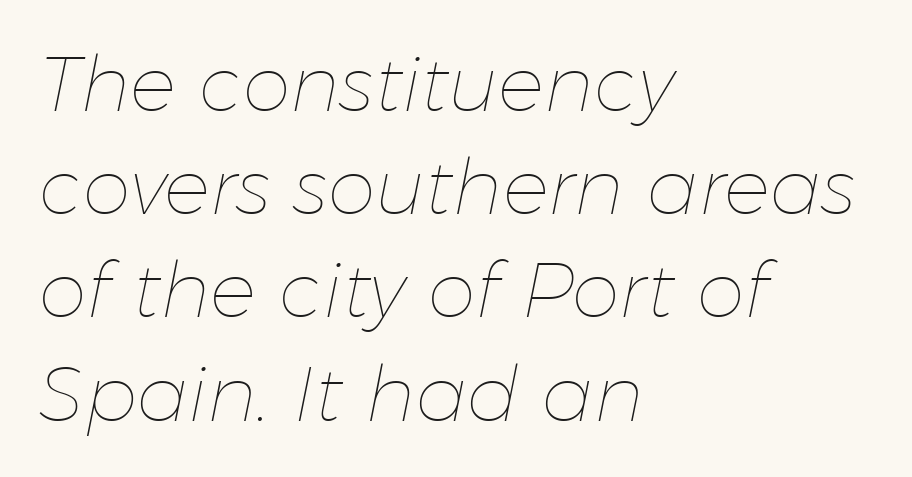
The image shows 77 px thin type, italic (leaning right); set left-aligned, normal line spacing (1.34x), normal letter spacing, not underlined; low stroke contrast and a medium x-height.
